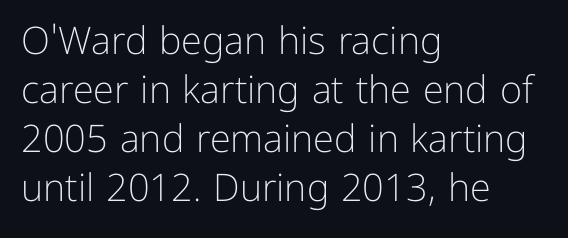
Every character sits straight up, as roman type does. The letters sit at their default tracking, neither squeezed nor spread. Visually the block forms a straight wall on the left and a jagged coastline on the right. This sample has the flowing, uneven cadence of proportional lettering.
